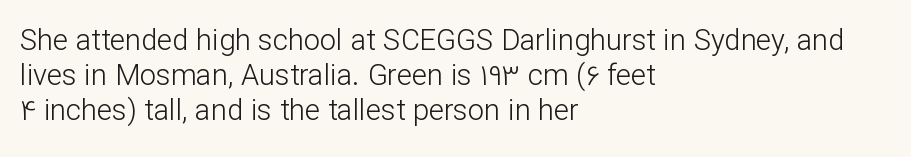
The image shows 29 px light sans-serif type, upright; set left-aligned, line spacing 1.21x, normal letter spacing, not underlined; low stroke contrast and a medium x-height.
